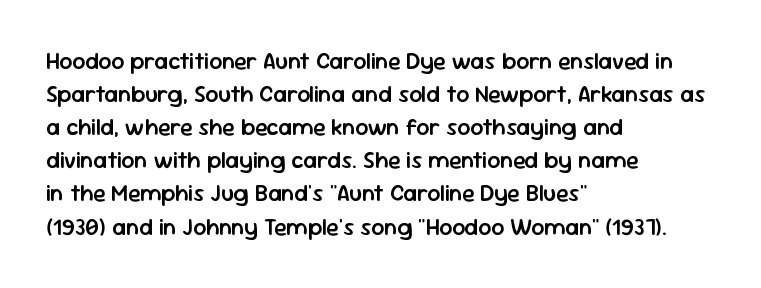
The image shows 23 px text type, upright; set left-aligned, normal line spacing (1.44x), normal letter spacing, not underlined.
